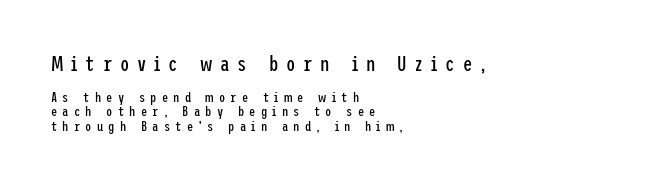
The image shows 21 px text type, upright; set left-aligned, tight line spacing (1.02x), unusually wide letter spacing (+0.37 em), not underlined; the first (top) block is 1.5x larger.
